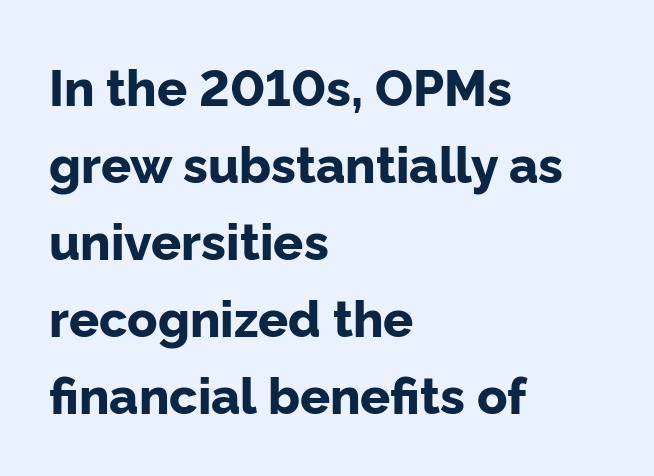
The image shows 50 px bold sans-serif type, upright; set left-aligned, normal line spacing (1.54x), normal letter spacing, not underlined; low stroke contrast and a medium x-height.
